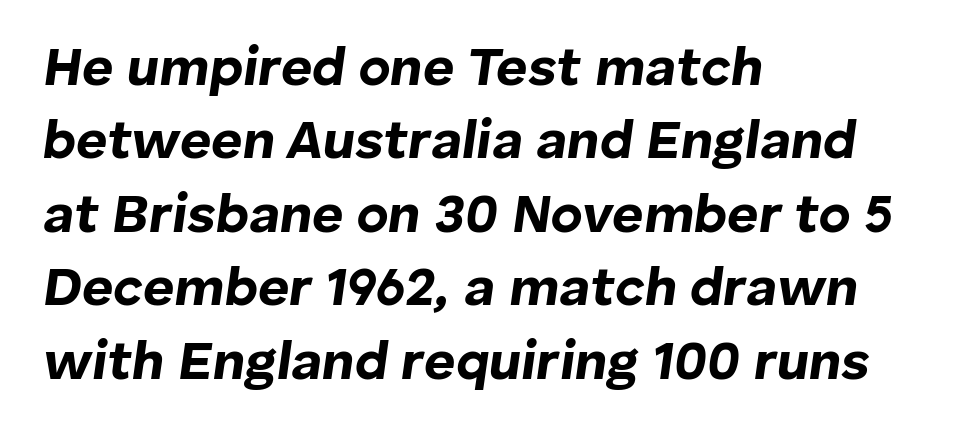
{"italic": "yes", "lean": "right", "slant_degrees": 8, "bold": "yes", "weight": "bold", "width": "normal", "stroke_contrast": "low", "x_height": "medium", "monospaced": "no", "underline": "no", "align": "left", "line_spacing": "normal", "line_spacing_ratio": 1.36, "letter_spacing": "normal", "letter_spacing_em": 0.0, "glyph_px": 54}
